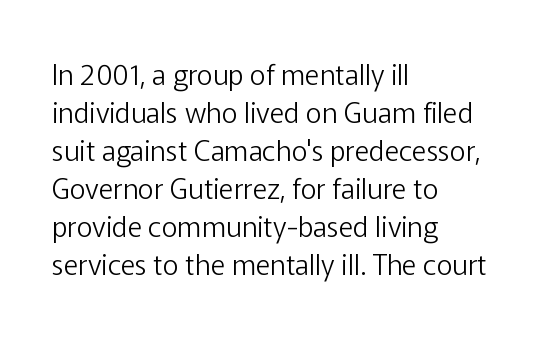
Q: Is the text bold? A: No.
Q: Is the text italic (slanted)? A: No, it is upright.
Q: Is the typeface a serif or a sans-serif typeface? A: Sans-serif.
Q: Is the text underlined? A: No.
Q: How is the paragraph aligned? A: Left-aligned.
Q: Is the spacing between letters normal or unusually wide? A: Normal.
Q: Is the spacing between lines tight, normal or loose? A: Normal.
Q: Width (condensed, normal, or wide)? A: Normal.
Q: Stroke contrast? A: Low.
Q: x-height? A: Medium.
Q: Monospaced? A: No.
